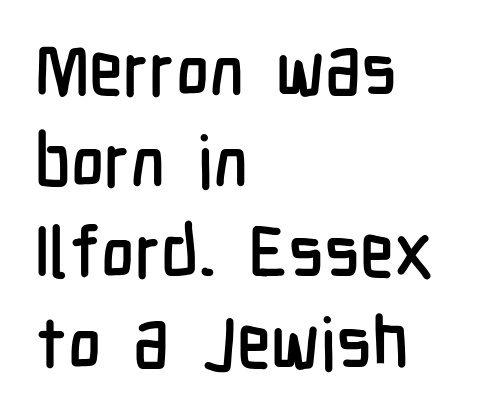
Q: Is the text italic (slanted)? A: No, it is upright.
Q: Is the typeface a serif or a sans-serif typeface? A: Sans-serif.
Q: Is the text underlined? A: No.
Q: How is the paragraph aligned? A: Left-aligned.
Q: Is the spacing between letters normal or unusually wide? A: Normal.
Q: Is the spacing between lines tight, normal or loose? A: Normal.
Q: Width (condensed, normal, or wide)? A: Condensed.
Q: Stroke contrast? A: Low.
Q: x-height? A: Medium.
Q: Monospaced? A: No.
